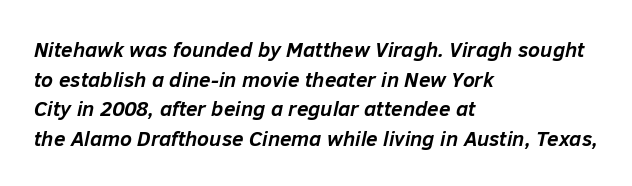
{"italic": "yes", "lean": "right", "slant_degrees": 12, "bold": "yes", "underline": "no", "align": "left", "line_spacing": "normal", "line_spacing_ratio": 1.41, "letter_spacing": "normal", "letter_spacing_em": 0.0, "glyph_px": 21}
